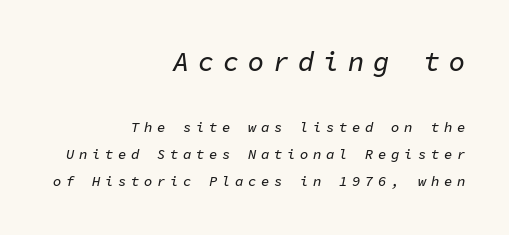
The image shows 27 px text type, italic (leaning right); set right-aligned, loose line spacing (1.94x), unusually wide letter spacing (+0.33 em), not underlined; the first (top) block is 1.93x larger.
